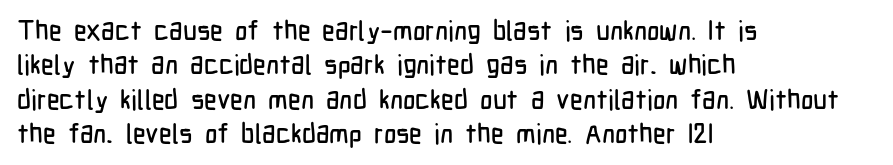
Q: Is the text italic (slanted)? A: No, it is upright.
Q: Is the text underlined? A: No.
Q: How is the paragraph aligned? A: Left-aligned.
Q: Is the spacing between letters normal or unusually wide? A: Normal.
Q: Is the spacing between lines tight, normal or loose? A: Normal.
